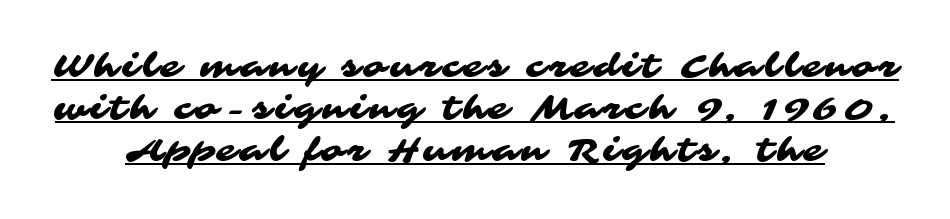
Notice how descenders clear the ascenders below comfortably — that's standard leading. The designer went with a sans here, leaving each stem footless. Is this a fixed-width face? No — the glyphs have proportional, varying widths. This rendering features underlined lettering.
